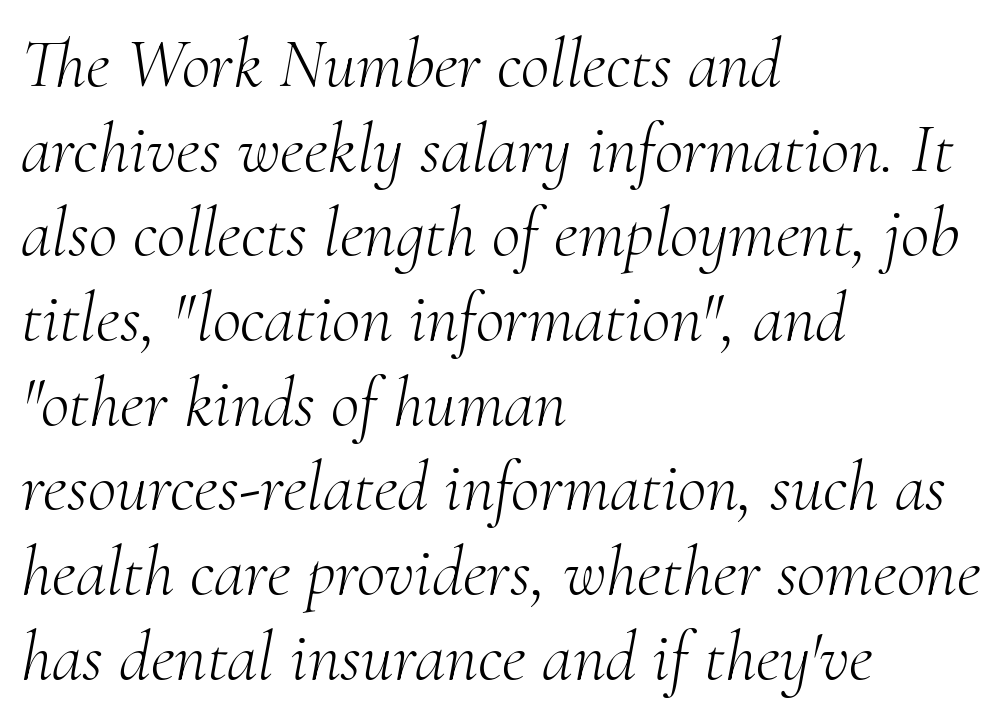
The image shows 70 px light serif type, italic (leaning right); set left-aligned, line spacing 1.21x, normal letter spacing, not underlined; medium stroke contrast and a small x-height.
